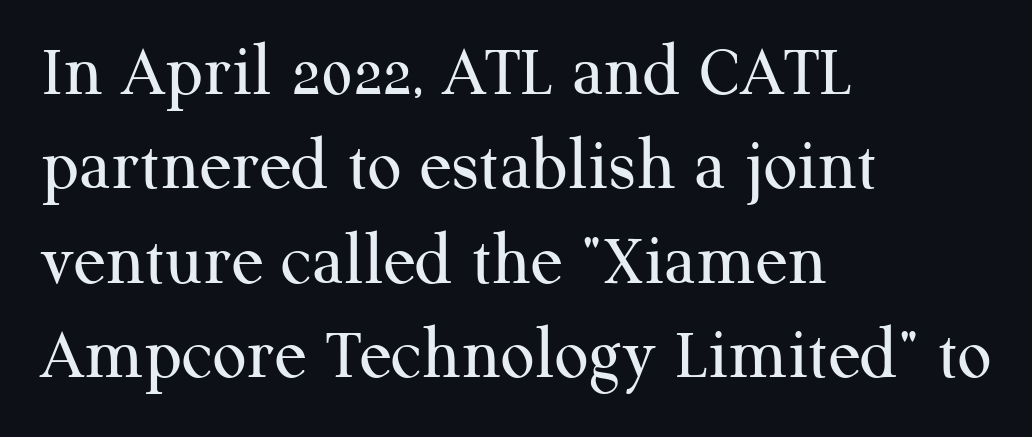
{"serif": "yes", "italic": "no", "bold": "no", "weight": "regular", "width": "normal", "stroke_contrast": "medium", "x_height": "medium", "monospaced": "no", "underline": "no", "align": "left", "line_spacing": "normal", "line_spacing_ratio": 1.26, "letter_spacing": "normal", "letter_spacing_em": 0.0, "glyph_px": 75}
